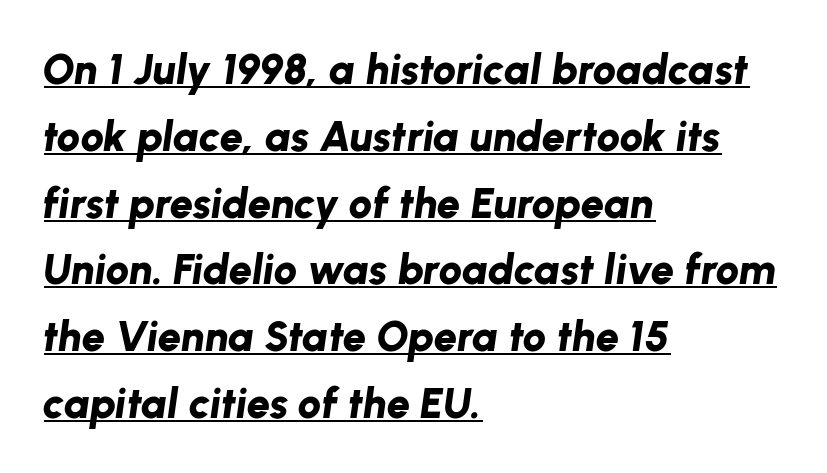
Honestly, the underline is the first thing you notice here. What's the leading like? Ordinary, nothing unusual. Quick note: italic. These lines are rendered in a variable-pitch font. Pretty heavy lettering here — definitely bold. Compared with typical body copy, the letter spacing here is the same.
